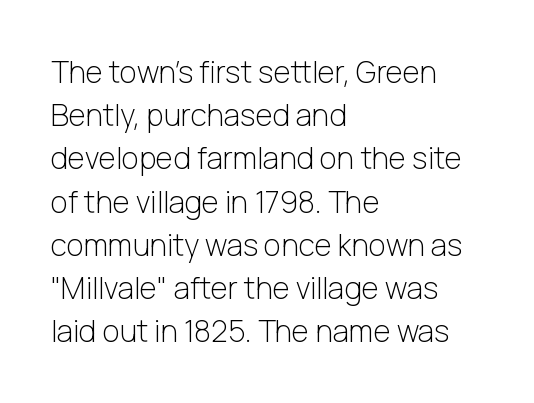
Q: Is the text bold? A: No.
Q: Is the text italic (slanted)? A: No, it is upright.
Q: Is the typeface a serif or a sans-serif typeface? A: Sans-serif.
Q: Is the text underlined? A: No.
Q: How is the paragraph aligned? A: Left-aligned.
Q: Is the spacing between letters normal or unusually wide? A: Normal.
Q: Is the spacing between lines tight, normal or loose? A: Normal.
Q: Width (condensed, normal, or wide)? A: Normal.
Q: Stroke contrast? A: Low.
Q: x-height? A: Medium.
Q: Monospaced? A: No.
